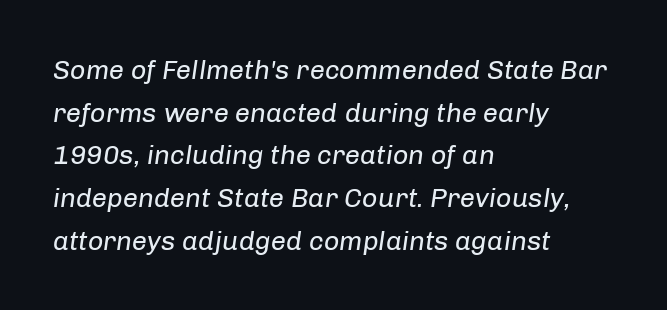
{"italic": "yes", "lean": "right", "slant_degrees": 8, "bold": "no", "underline": "no", "align": "left", "line_spacing": "normal", "line_spacing_ratio": 1.58, "letter_spacing": "normal", "letter_spacing_em": 0.0, "glyph_px": 27}
